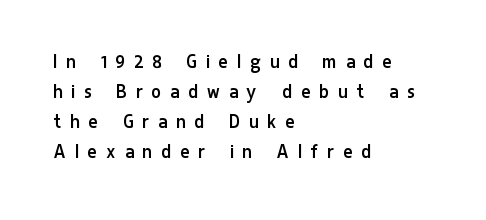
These lines have a slow, spaced-out rhythm from letter to letter. The specimen reads as upright at a glance. One-word summary of the alignment: left. Each row of text sits above clean, open space.
